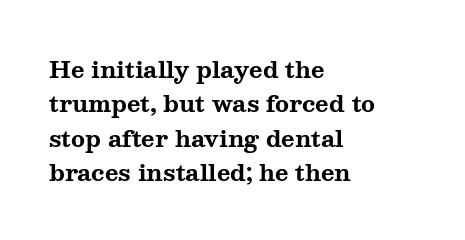
The image shows 23 px bold type, upright; set left-aligned, normal line spacing (1.49x), normal letter spacing, not underlined.
